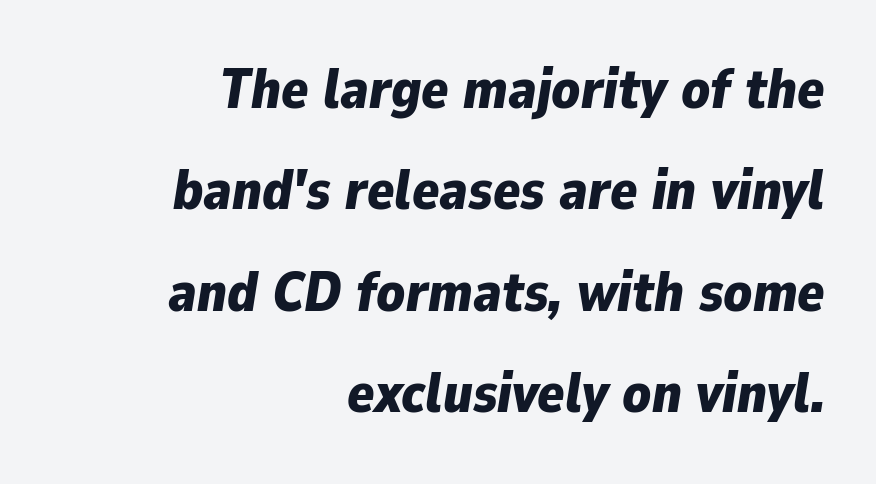
Does extra space separate the letters? No, they use regular spacing. Weight: bold. All the whitespace from short lines collects on the left. Italic? Definitely — the glyphs are oblique. Spacing verdict: proportional, widths tailored to each character. Underlining? Definitely not there.
